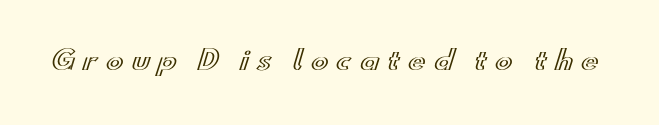
Is the letter spacing exaggerated? Yes — the characters are pushed far apart. Descenders are the only things crossing below the line.
